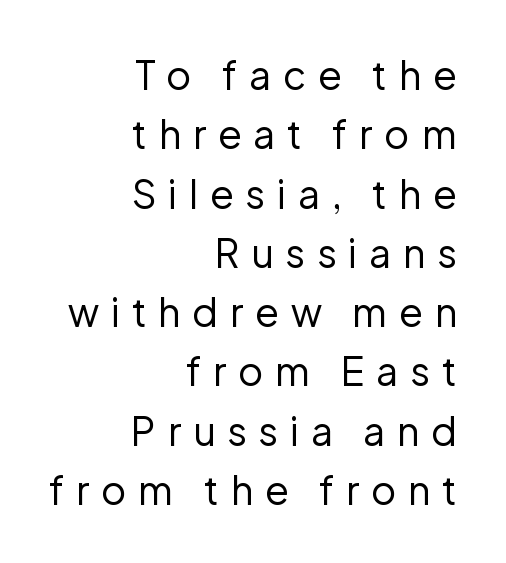
Is this a sans? Yes — the strokes have no serifs. The words here are not underlined. Letters have the restrained weight of plain body copy at most. The specimen reads as upright at a glance. The letters advance in unequal steps, a hallmark of proportional type.
